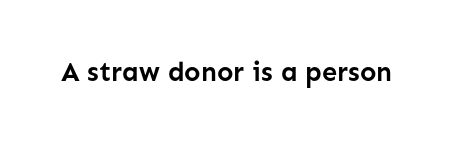
What stands out about the letter spacing? Nothing — it is the standard amount. No italicization has been applied; the sample stays upright. The gap between lines stays unmarked. Thick stems and heavy bowls — unmistakably bold.
